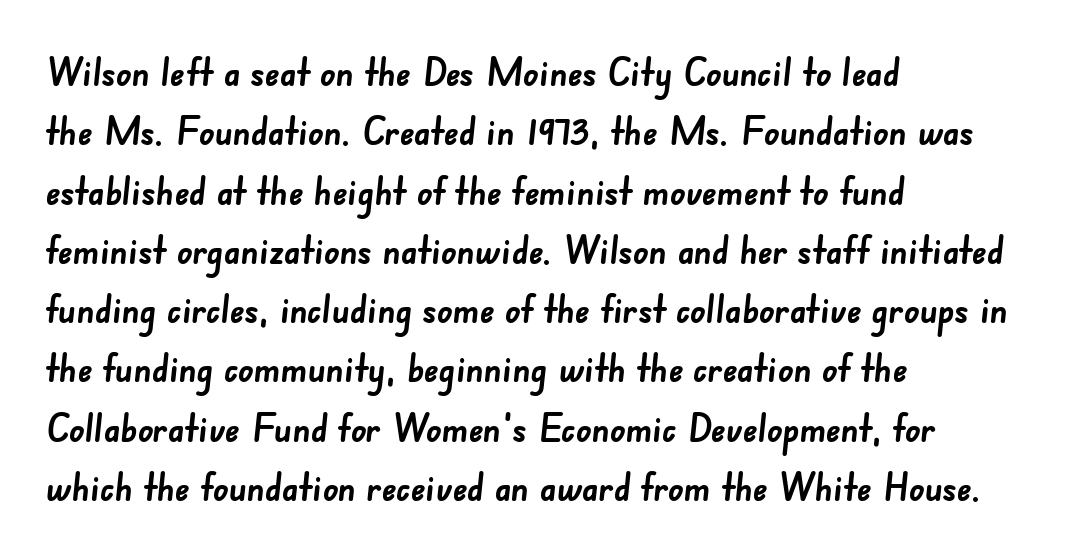
Quick note: interline space is typical. Caption: bold face, heavy strokes. The area under the type is left untouched. Between one letter and the next there's only the usual sliver of space. Spacing verdict: proportional, widths tailored to each character.
